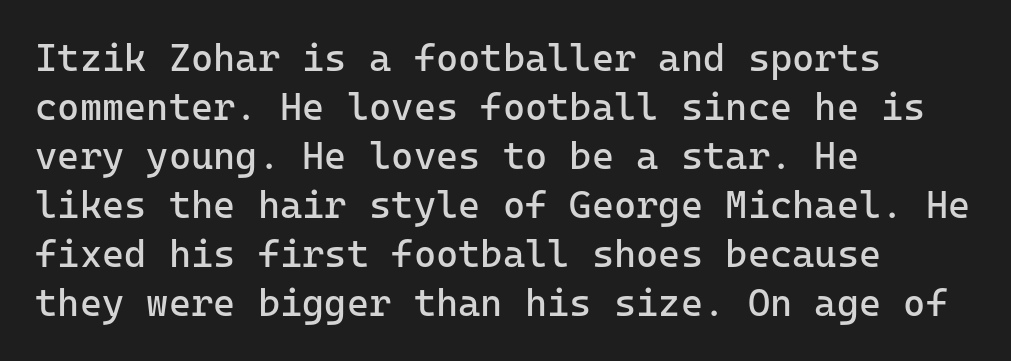
Visually the block forms a straight wall on the left and a jagged coastline on the right. Are there feet on the stems? There aren't — it's a sans. Nobody drew a line under any word here. Summary of weight: not heavy and not bold.
